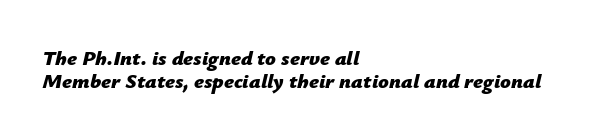
Q: Is the text bold? A: Yes.
Q: Is the text italic (slanted)? A: Yes, it leans right by about 12 degrees.
Q: Is the text underlined? A: No.
Q: How is the paragraph aligned? A: Left-aligned.
Q: Is the spacing between letters normal or unusually wide? A: Normal.
Q: Is the spacing between lines tight, normal or loose? A: Tight.
